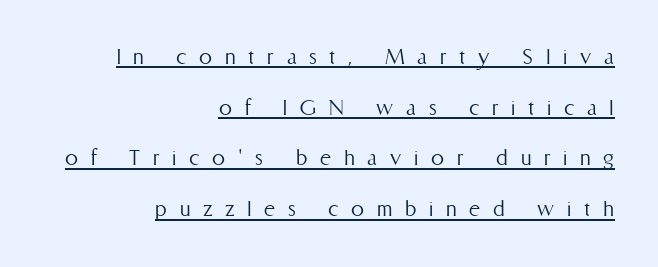
Nothing heavy about these letters — not bold at all. Glance below the letters and you will spot a drawn line. It's the straight-up-and-down kind of type. Line ends are locked; line starts wander. Glyph-to-glyph distance is far greater than everyday printed text.
